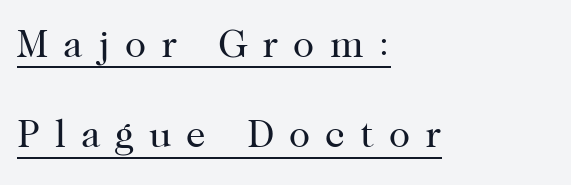
{"serif": "yes", "italic": "no", "bold": "no", "weight": "regular", "width": "normal", "stroke_contrast": "high", "x_height": "medium", "monospaced": "no", "underline": "yes", "align": "left", "line_spacing": "loose", "line_spacing_ratio": 2.32, "letter_spacing": "wide", "letter_spacing_em": 0.39, "glyph_px": 39}
